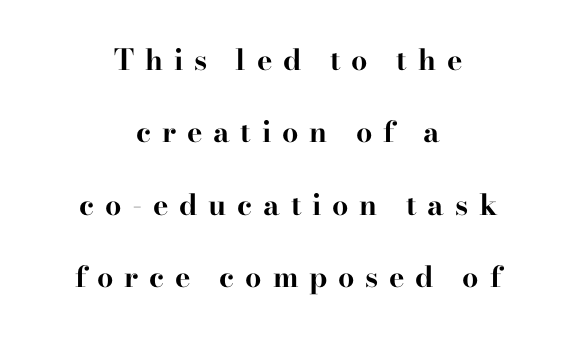
Q: Is the text bold? A: Yes.
Q: Is the text italic (slanted)? A: No, it is upright.
Q: Is the typeface a serif or a sans-serif typeface? A: Serif.
Q: Is the text underlined? A: No.
Q: How is the paragraph aligned? A: Centered.
Q: Is the spacing between letters normal or unusually wide? A: Unusually wide.
Q: Is the spacing between lines tight, normal or loose? A: Loose.
Q: Width (condensed, normal, or wide)? A: Wide.
Q: Stroke contrast? A: High.
Q: x-height? A: Small.
Q: Monospaced? A: No.
